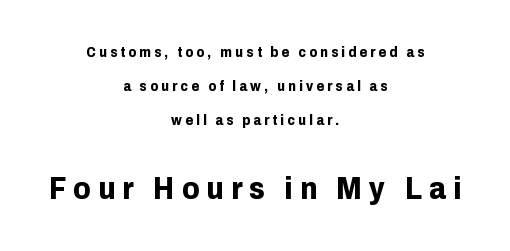
The image shows 31 px bold sans-serif type, upright; set centered, loose line spacing (2.44x), unusually wide letter spacing (+0.23 em), not underlined; the second (bottom) block is 2.21x larger; low stroke contrast and a medium x-height.
